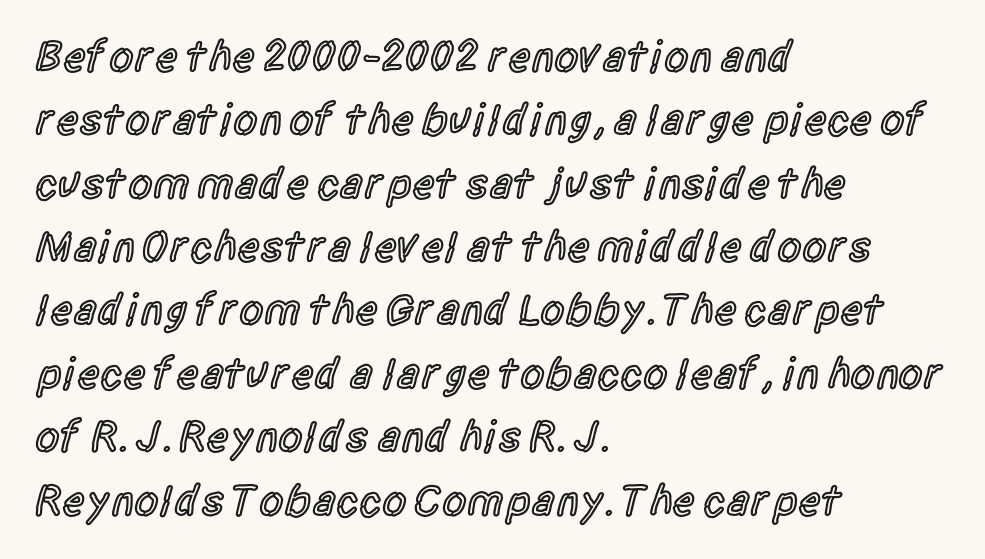
The image shows 44 px semibold, condensed sans-serif type; set left-aligned, normal line spacing (1.44x), normal letter spacing, not underlined; a large x-height.
